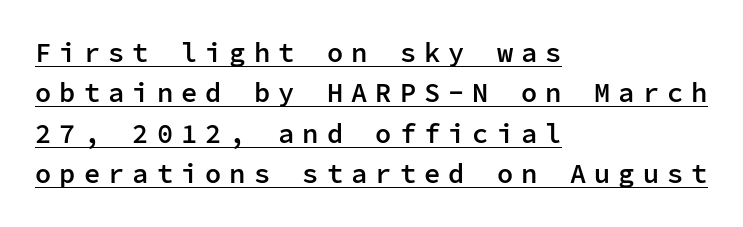
Q: Is the text bold? A: Semi-bold.
Q: Is the text italic (slanted)? A: No, it is upright.
Q: Is the text underlined? A: Yes.
Q: How is the paragraph aligned? A: Left-aligned.
Q: Is the spacing between letters normal or unusually wide? A: Unusually wide.
Q: Is the spacing between lines tight, normal or loose? A: Normal.
